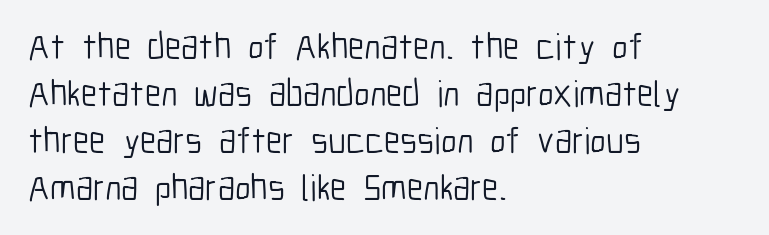
Q: Is the text bold? A: No.
Q: Is the text italic (slanted)? A: No, it is upright.
Q: Is the typeface a serif or a sans-serif typeface? A: Sans-serif.
Q: Is the text underlined? A: No.
Q: How is the paragraph aligned? A: Left-aligned.
Q: Is the spacing between letters normal or unusually wide? A: Normal.
Q: Is the spacing between lines tight, normal or loose? A: Normal.
Q: Width (condensed, normal, or wide)? A: Condensed.
Q: Stroke contrast? A: Low.
Q: x-height? A: Medium.
Q: Monospaced? A: No.
